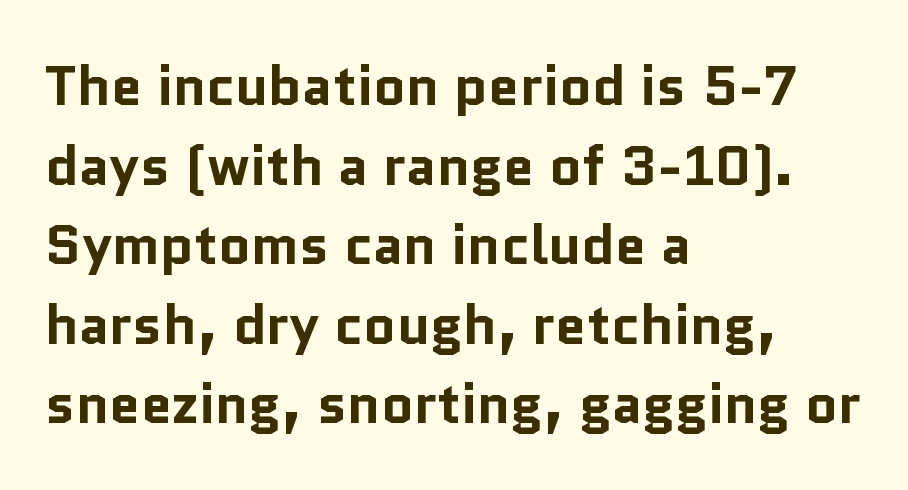
{"serif": "no", "italic": "no", "bold": "yes", "weight": "bold", "width": "normal", "stroke_contrast": "low", "x_height": "medium", "monospaced": "no", "underline": "no", "align": "left", "line_spacing": "normal", "line_spacing_ratio": 1.42, "letter_spacing": "normal", "letter_spacing_em": 0.0, "glyph_px": 56}
